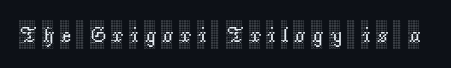
Unmarked baselines from the first word to the last. This rendering widens character spacing well past its baseline value. Ordinary non-slanted type is in use.
